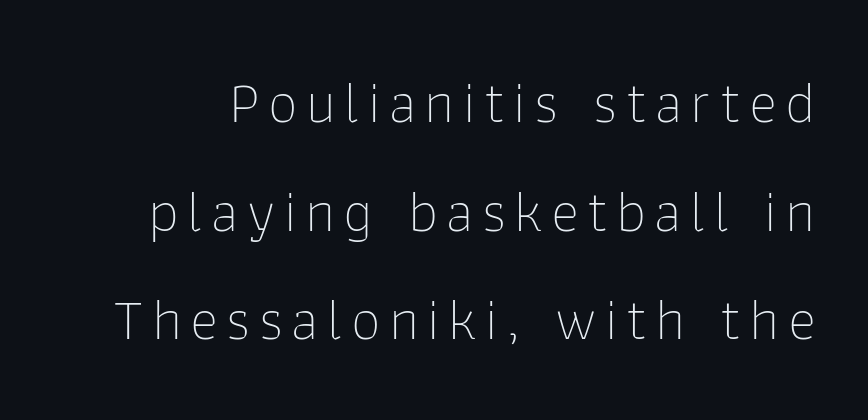
The font family rendered here belongs to the sans-serif group. Do the characters align in a grid? No, the font is proportional. The foot of each line stays bare and open. Tall strokes in this sample are plumb rather than angled.
